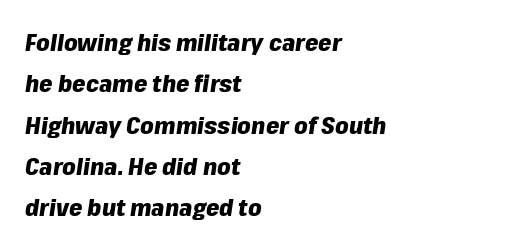
The typography opts for an oblique posture over an upright one. This rendering uses left alignment, leaving the right contour irregular. Honestly, there is no underline to notice here at all. The letters are bold, with thick, heavy strokes.
